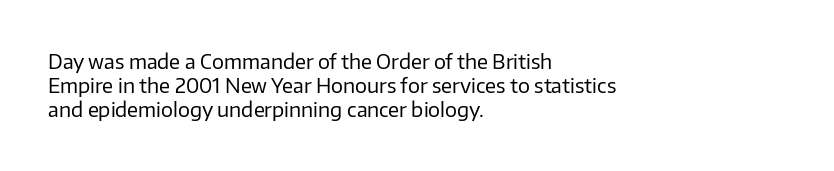
{"italic": "no", "bold": "no", "underline": "no", "align": "left", "line_spacing_ratio": 1.21, "letter_spacing": "normal", "letter_spacing_em": 0.0, "glyph_px": 20}
